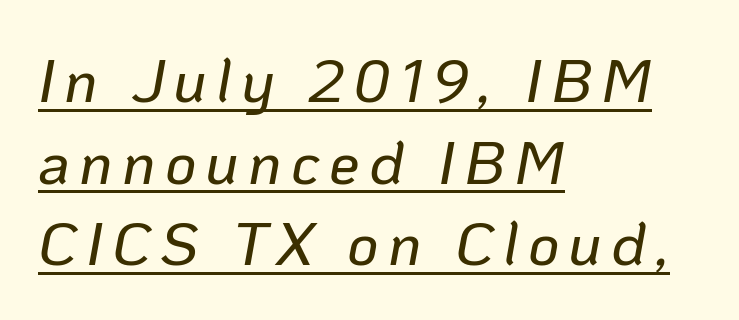
The image shows 61 px text type, italic (leaning right); set left-aligned, normal line spacing (1.34x), underlined; low stroke contrast and a medium x-height.
